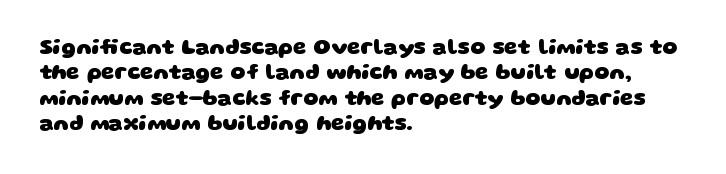
The image shows 21 px bold type; set left-aligned, line spacing 1.21x, normal letter spacing, not underlined.
